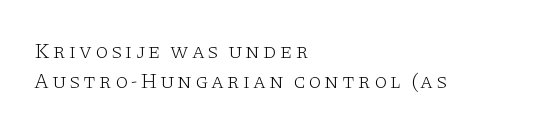
The image shows 21 px text type, upright; set left-aligned, normal line spacing (1.42x), not underlined.
